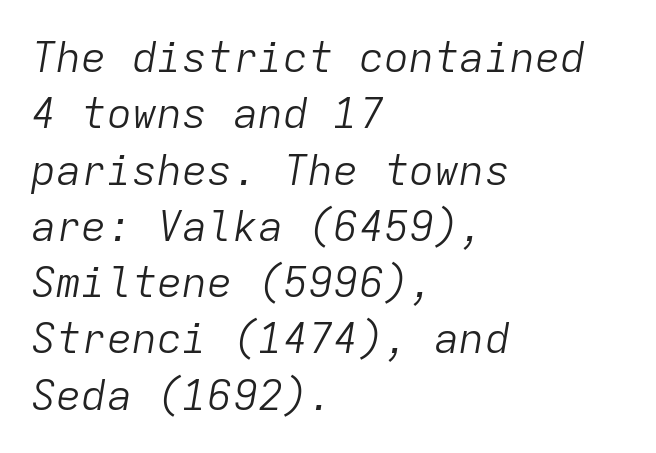
Every row of glyphs begins at an identical x-position on the left. Summary of vertical rhythm: regular, with standard interline spacing. Fixed-width glyphs throughout — classic coding-font behaviour. No word sits above an underline. Italic? Definitely — the glyphs are oblique. The cut favours lightness, reaching ordinary text weight at its darkest.
